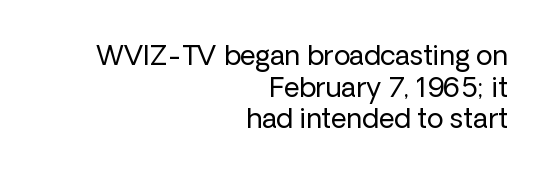
Q: Is the text bold? A: No.
Q: Is the text italic (slanted)? A: No, it is upright.
Q: Is the text underlined? A: No.
Q: How is the paragraph aligned? A: Right-aligned.
Q: Is the spacing between letters normal or unusually wide? A: Normal.
